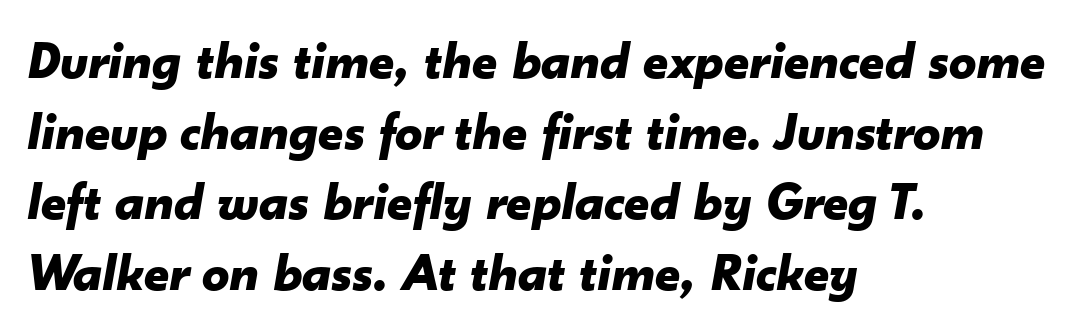
{"italic": "yes", "lean": "right", "slant_degrees": 10, "bold": "yes", "weight": "bold", "width": "normal", "stroke_contrast": "low", "x_height": "small", "monospaced": "no", "underline": "no", "align": "left", "line_spacing": "normal", "line_spacing_ratio": 1.31, "letter_spacing": "normal", "letter_spacing_em": 0.0, "glyph_px": 54}
